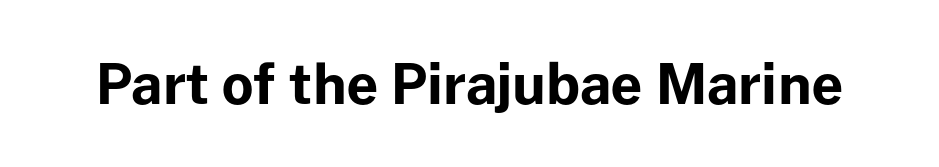
Unlike italic type, these characters show no tilt at all. Nothing unusual about the tracking: characters are spaced as the font intends. The type family on display is of the sans-serif kind. Looks like regular typesetting: each glyph gets only the width it needs.
